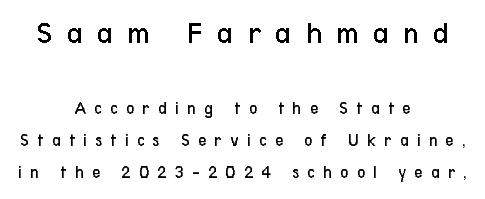
{"serif": "no", "italic": "no", "bold": "no", "weight": "regular", "width": "condensed", "stroke_contrast": "low", "x_height": "medium", "monospaced": "no", "underline": "no", "align": "center", "line_spacing_ratio": 1.77, "letter_spacing": "wide", "letter_spacing_em": 0.45, "larger_block": "first", "size_ratio": 1.78, "glyph_px": 32}
